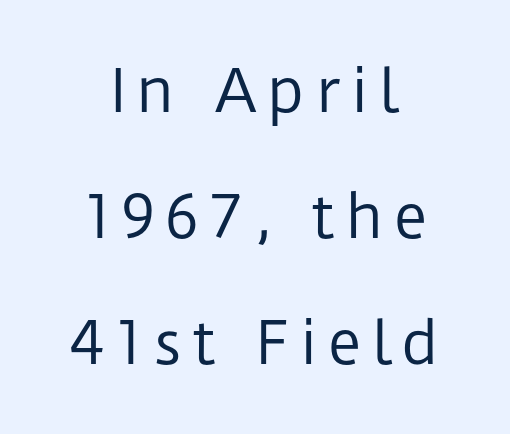
{"serif": "no", "italic": "no", "bold": "no", "weight": "regular", "width": "normal", "stroke_contrast": "low", "x_height": "medium", "monospaced": "no", "underline": "no", "align": "center", "line_spacing": "loose", "line_spacing_ratio": 2.17, "glyph_px": 58}
